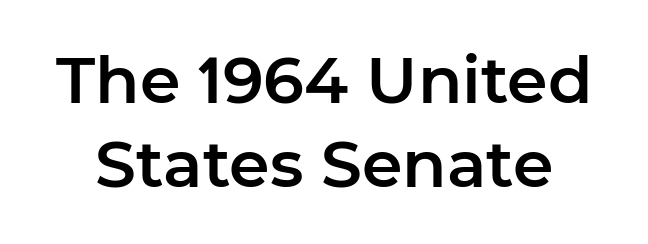
Q: Is the text italic (slanted)? A: No, it is upright.
Q: Is the typeface a serif or a sans-serif typeface? A: Sans-serif.
Q: Is the text underlined? A: No.
Q: Is the spacing between letters normal or unusually wide? A: Normal.
Q: Is the spacing between lines tight, normal or loose? A: Normal.
Q: Width (condensed, normal, or wide)? A: Normal.
Q: Stroke contrast? A: Low.
Q: x-height? A: Medium.
Q: Monospaced? A: No.
